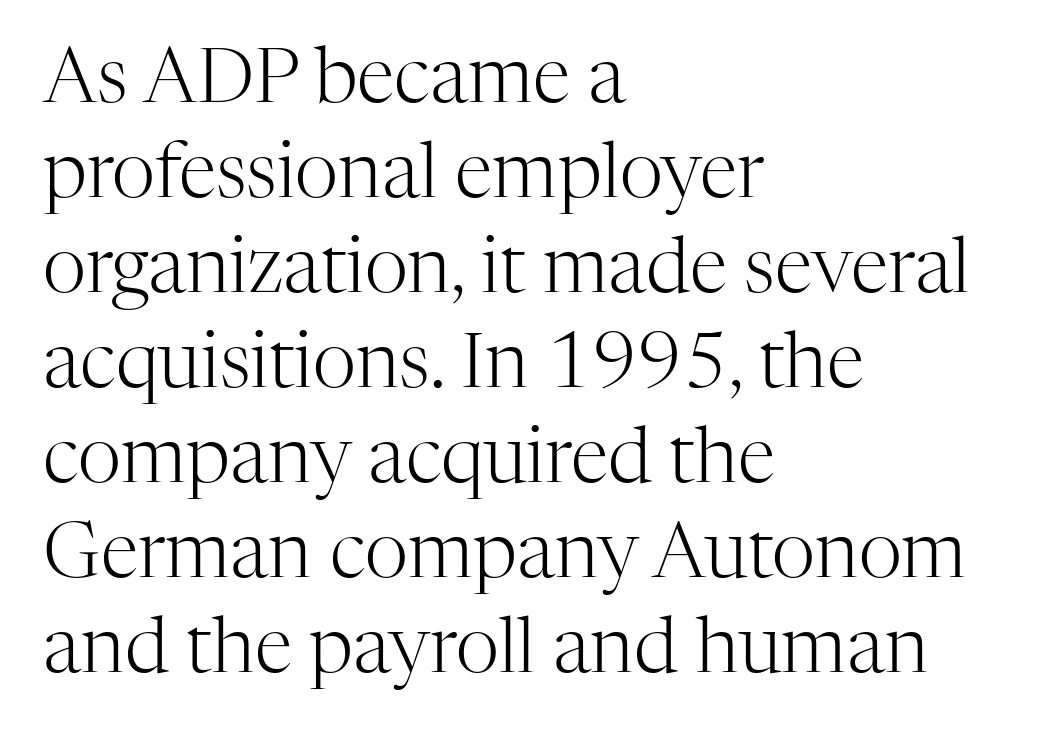
Q: Is the text bold? A: No.
Q: Is the text italic (slanted)? A: No, it is upright.
Q: Is the typeface a serif or a sans-serif typeface? A: Serif.
Q: Is the text underlined? A: No.
Q: How is the paragraph aligned? A: Left-aligned.
Q: Is the spacing between letters normal or unusually wide? A: Normal.
Q: Is the spacing between lines tight, normal or loose? A: Normal.
Q: Width (condensed, normal, or wide)? A: Normal.
Q: Stroke contrast? A: High.
Q: x-height? A: Medium.
Q: Monospaced? A: No.
